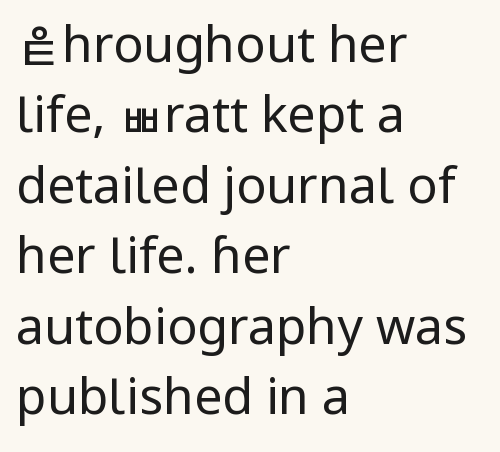
{"serif": "no", "italic": "no", "bold": "no", "weight": "regular", "width": "normal", "stroke_contrast": "low", "x_height": "medium", "monospaced": "no", "underline": "no", "align": "left", "line_spacing": "normal", "line_spacing_ratio": 1.41, "letter_spacing": "normal", "letter_spacing_em": 0.0, "glyph_px": 50}
